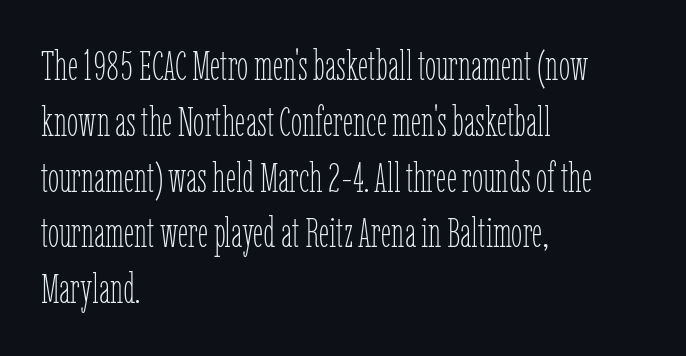
{"italic": "no", "bold": "no", "weight": "thin", "width": "condensed", "stroke_contrast": "low", "x_height": "medium", "monospaced": "no", "underline": "no", "align": "left", "line_spacing": "normal", "line_spacing_ratio": 1.36, "letter_spacing": "normal", "letter_spacing_em": 0.0, "glyph_px": 41}
